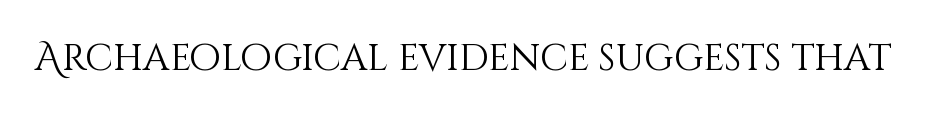
{"italic": "no", "bold": "no", "weight": "light", "width": "normal", "stroke_contrast": "medium", "x_height": "large", "monospaced": "no", "underline": "no", "letter_spacing": "normal", "letter_spacing_em": 0.0, "glyph_px": 37}
